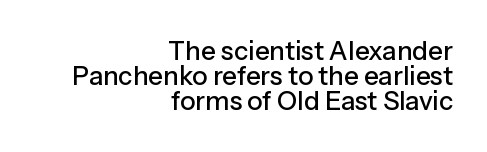
{"italic": "no", "underline": "no", "align": "right", "line_spacing": "tight", "line_spacing_ratio": 0.97, "letter_spacing": "normal", "letter_spacing_em": 0.0, "glyph_px": 26}
